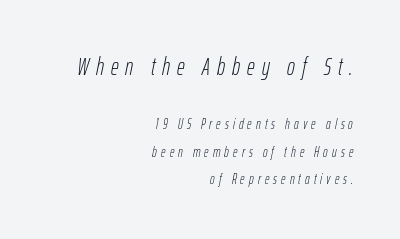
The image shows 24 px text type, italic (leaning right); set right-aligned, loose line spacing (1.96x), unusually wide letter spacing (+0.29 em), not underlined; the first (top) block is 1.71x larger.
